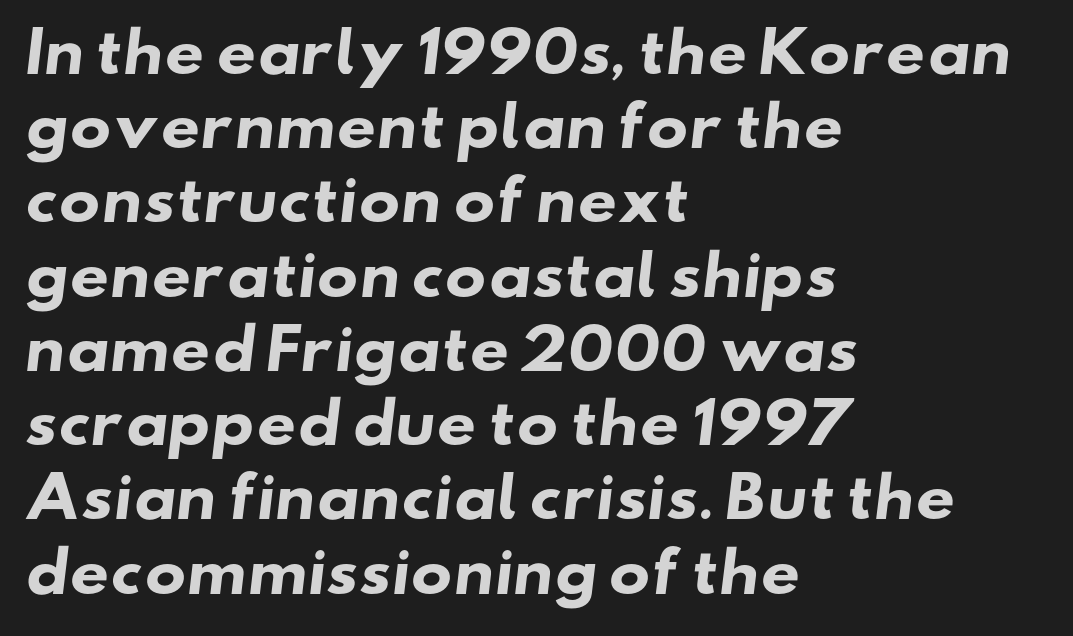
Q: Is the text bold? A: Yes.
Q: Is the typeface a serif or a sans-serif typeface? A: Sans-serif.
Q: Is the text underlined? A: No.
Q: How is the paragraph aligned? A: Left-aligned.
Q: Is the spacing between letters normal or unusually wide? A: Normal.
Q: Is the spacing between lines tight, normal or loose? A: Normal.
Q: Width (condensed, normal, or wide)? A: Wide.
Q: Stroke contrast? A: Low.
Q: x-height? A: Small.
Q: Monospaced? A: No.
